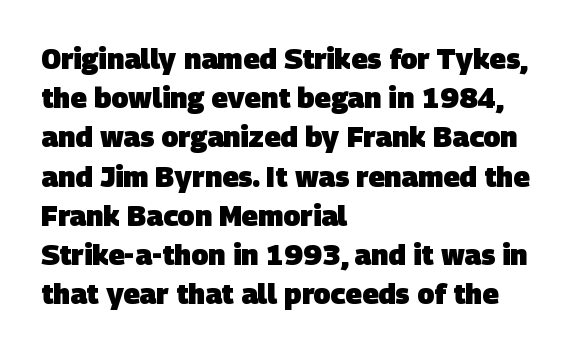
The image shows 28 px heavy sans-serif type; set left-aligned, normal line spacing (1.4x), normal letter spacing, not underlined; low stroke contrast and a large x-height.
